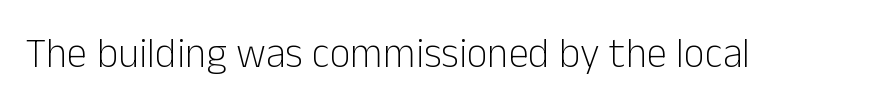
{"serif": "no", "italic": "no", "bold": "no", "weight": "light", "width": "normal", "stroke_contrast": "low", "x_height": "medium", "monospaced": "no", "underline": "no", "letter_spacing": "normal", "letter_spacing_em": 0.0, "glyph_px": 41}
